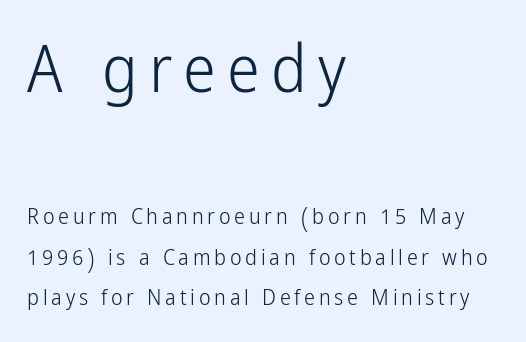
{"serif": "no", "italic": "no", "bold": "no", "weight": "light", "width": "condensed", "stroke_contrast": "low", "x_height": "medium", "monospaced": "no", "underline": "no", "align": "left", "line_spacing_ratio": 1.85, "larger_block": "first", "size_ratio": 3.0, "glyph_px": 66}
